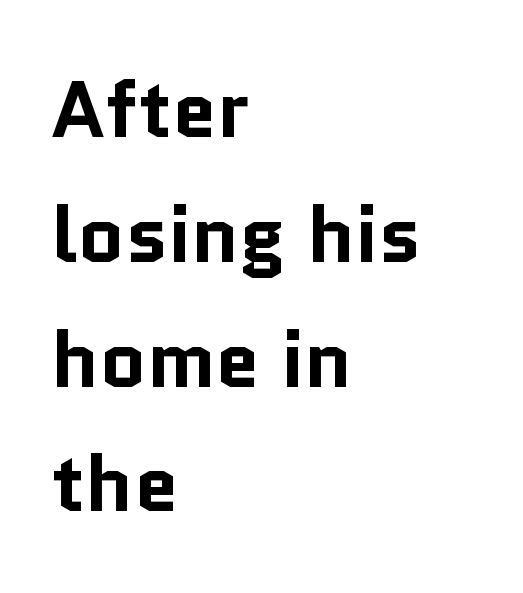
Q: Is the text bold? A: Yes.
Q: Is the text italic (slanted)? A: No, it is upright.
Q: Is the typeface a serif or a sans-serif typeface? A: Sans-serif.
Q: Is the text underlined? A: No.
Q: How is the paragraph aligned? A: Left-aligned.
Q: Is the spacing between letters normal or unusually wide? A: Normal.
Q: Is the spacing between lines tight, normal or loose? A: Normal.
Q: Width (condensed, normal, or wide)? A: Normal.
Q: Stroke contrast? A: Low.
Q: x-height? A: Medium.
Q: Monospaced? A: No.
